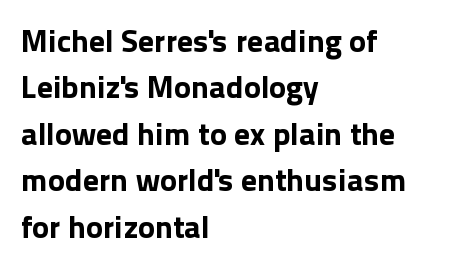
{"serif": "no", "italic": "no", "bold": "yes", "weight": "bold", "width": "normal", "x_height": "medium", "monospaced": "no", "underline": "no", "align": "left", "line_spacing": "normal", "line_spacing_ratio": 1.45, "letter_spacing": "normal", "letter_spacing_em": 0.0, "glyph_px": 32}
